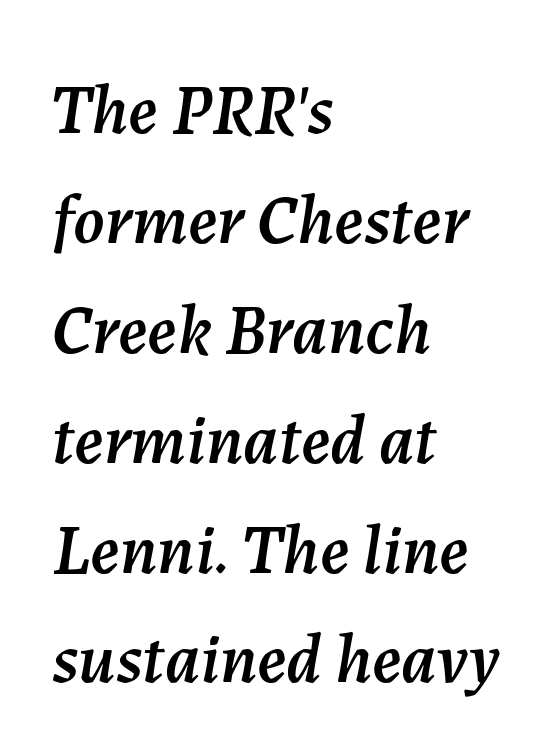
{"italic": "yes", "lean": "right", "slant_degrees": 7, "width": "normal", "stroke_contrast": "medium", "x_height": "medium", "monospaced": "no", "underline": "no", "align": "left", "line_spacing": "normal", "line_spacing_ratio": 1.57, "letter_spacing": "normal", "letter_spacing_em": 0.0, "glyph_px": 70}
